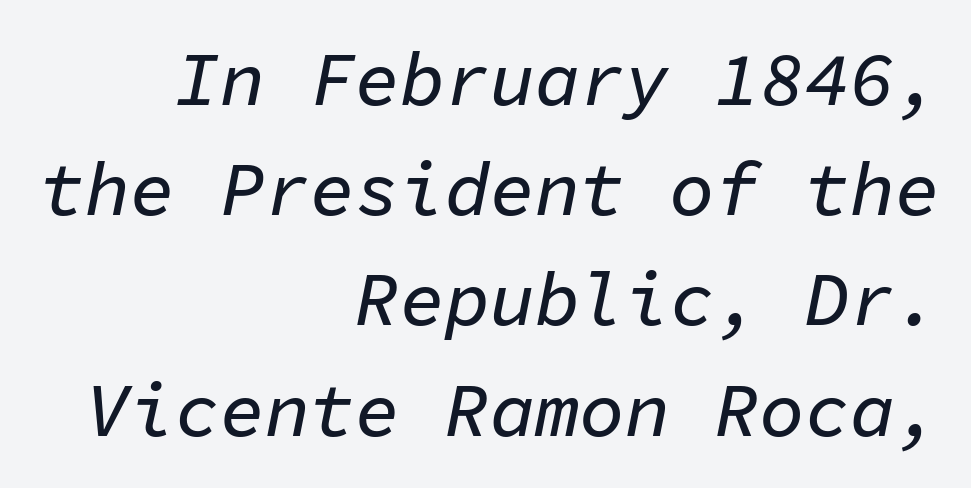
Lines of text with bare space underneath. Students, note that the glyphs here touch the page at normal intervals. Looks like terminal output: every glyph gets an equal slot. An italicized treatment has been applied to the whole sample. Is the block centered? No — it sits flush against the right margin.
